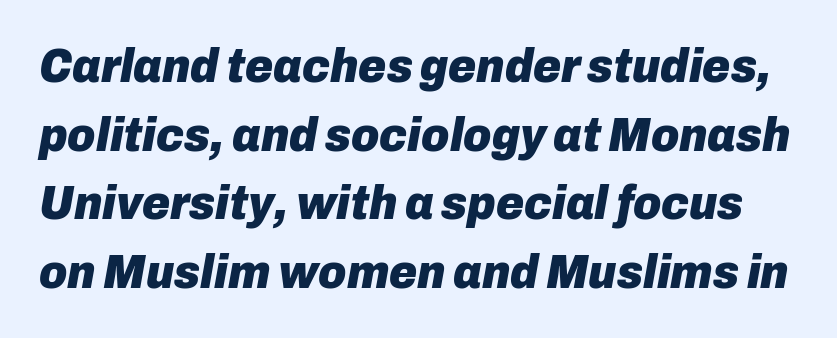
Q: Is the text bold? A: Yes.
Q: Is the text italic (slanted)? A: Yes, it leans right by about 10 degrees.
Q: Is the text underlined? A: No.
Q: Is the spacing between letters normal or unusually wide? A: Normal.
Q: Is the spacing between lines tight, normal or loose? A: Normal.
Q: Width (condensed, normal, or wide)? A: Normal.
Q: Stroke contrast? A: Low.
Q: x-height? A: Medium.
Q: Monospaced? A: No.
